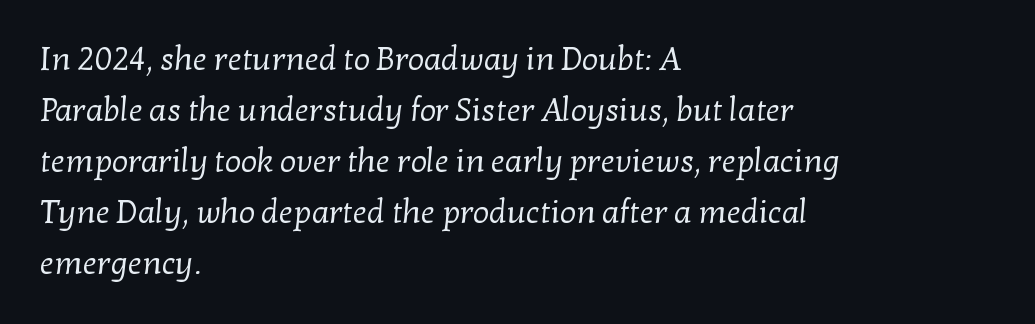
{"serif": "yes", "bold": "no", "weight": "regular", "width": "normal", "stroke_contrast": "low", "x_height": "medium", "monospaced": "no", "underline": "no", "align": "left", "line_spacing": "normal", "line_spacing_ratio": 1.59, "letter_spacing": "normal", "letter_spacing_em": 0.0, "glyph_px": 32}
